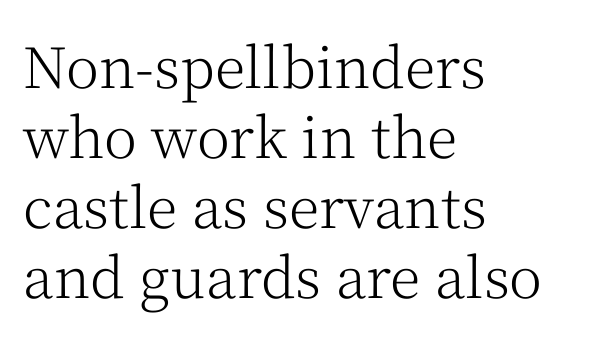
Q: Is the text bold? A: No.
Q: Is the text italic (slanted)? A: No, it is upright.
Q: Is the typeface a serif or a sans-serif typeface? A: Serif.
Q: Is the text underlined? A: No.
Q: How is the paragraph aligned? A: Left-aligned.
Q: Is the spacing between letters normal or unusually wide? A: Normal.
Q: Is the spacing between lines tight, normal or loose? A: Normal.
Q: Width (condensed, normal, or wide)? A: Normal.
Q: Stroke contrast? A: Medium.
Q: x-height? A: Medium.
Q: Monospaced? A: No.
